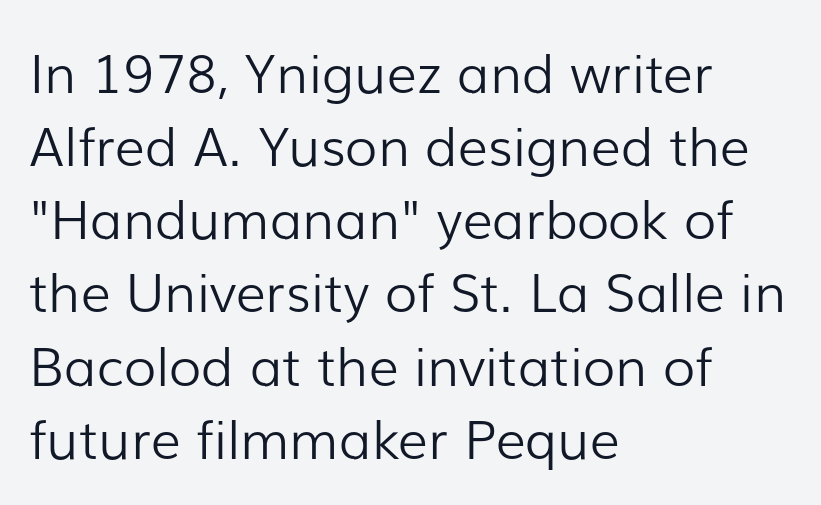
Q: Is the text bold? A: No.
Q: Is the text italic (slanted)? A: No, it is upright.
Q: Is the typeface a serif or a sans-serif typeface? A: Sans-serif.
Q: Is the text underlined? A: No.
Q: How is the paragraph aligned? A: Left-aligned.
Q: Is the spacing between letters normal or unusually wide? A: Normal.
Q: Is the spacing between lines tight, normal or loose? A: Normal.
Q: Width (condensed, normal, or wide)? A: Normal.
Q: Stroke contrast? A: Low.
Q: x-height? A: Medium.
Q: Monospaced? A: No.
